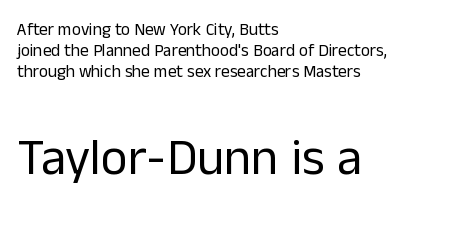
Q: Is the text bold? A: No.
Q: Is the text italic (slanted)? A: No, it is upright.
Q: Is the typeface a serif or a sans-serif typeface? A: Sans-serif.
Q: Is the text underlined? A: No.
Q: How is the paragraph aligned? A: Left-aligned.
Q: Is the spacing between letters normal or unusually wide? A: Normal.
Q: Is the spacing between lines tight, normal or loose? A: Normal.
Q: Which block of text is set in a larger size, the first (top) or the second (bottom)? A: The second (bottom) one.
Q: Width (condensed, normal, or wide)? A: Normal.
Q: Stroke contrast? A: Low.
Q: x-height? A: Medium.
Q: Monospaced? A: No.
